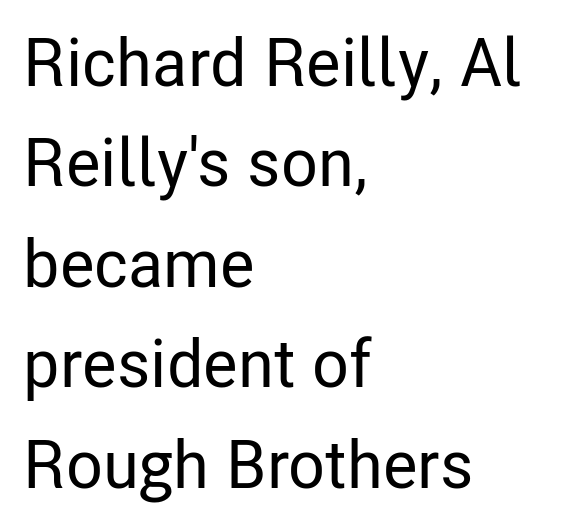
Q: Is the text italic (slanted)? A: No, it is upright.
Q: Is the typeface a serif or a sans-serif typeface? A: Sans-serif.
Q: Is the text underlined? A: No.
Q: How is the paragraph aligned? A: Left-aligned.
Q: Is the spacing between letters normal or unusually wide? A: Normal.
Q: Is the spacing between lines tight, normal or loose? A: Normal.
Q: Width (condensed, normal, or wide)? A: Condensed.
Q: Stroke contrast? A: Low.
Q: x-height? A: Medium.
Q: Monospaced? A: No.
